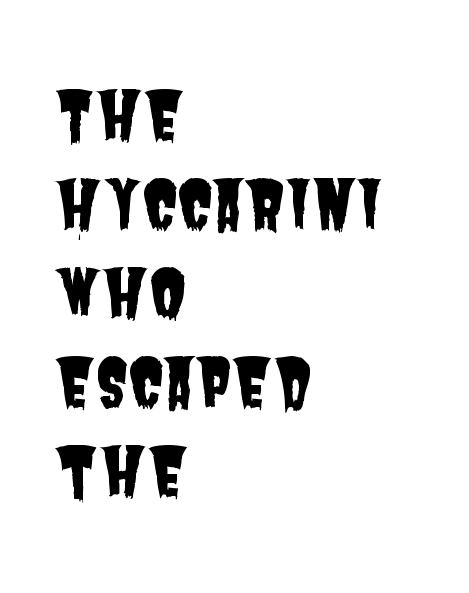
{"serif": "no", "width": "condensed", "stroke_contrast": "low", "x_height": "large", "monospaced": "no", "underline": "no", "align": "left", "line_spacing": "normal", "line_spacing_ratio": 1.35, "letter_spacing": "normal", "letter_spacing_em": 0.0, "glyph_px": 66}
